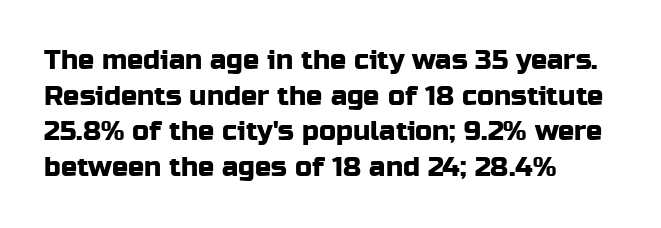
Q: Is the text italic (slanted)? A: No, it is upright.
Q: Is the text underlined? A: No.
Q: How is the paragraph aligned? A: Left-aligned.
Q: Is the spacing between letters normal or unusually wide? A: Normal.
Q: Is the spacing between lines tight, normal or loose? A: Normal.
